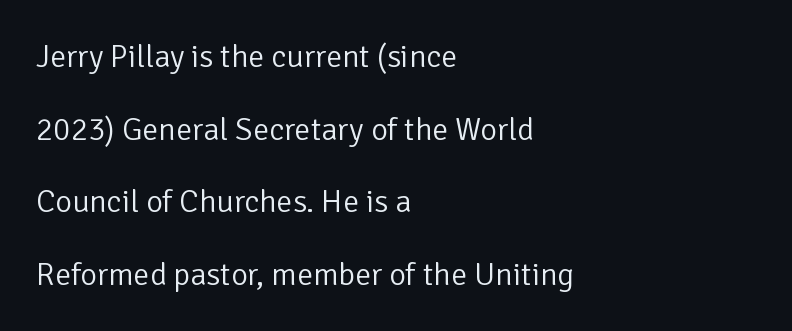
The image shows 32 px light sans-serif type, upright; set left-aligned, loose line spacing (2.27x), normal letter spacing, not underlined; low stroke contrast and a medium x-height.
